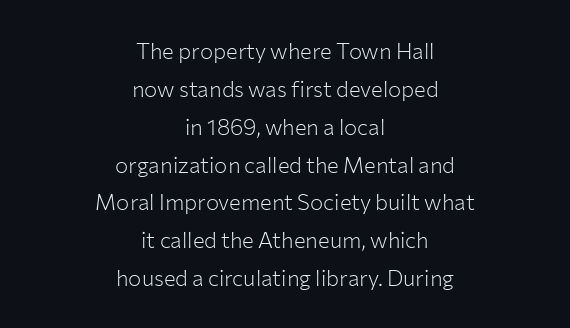
Q: Is the text bold? A: No.
Q: Is the text italic (slanted)? A: No, it is upright.
Q: Is the text underlined? A: No.
Q: How is the paragraph aligned? A: Centered.
Q: Is the spacing between letters normal or unusually wide? A: Normal.
